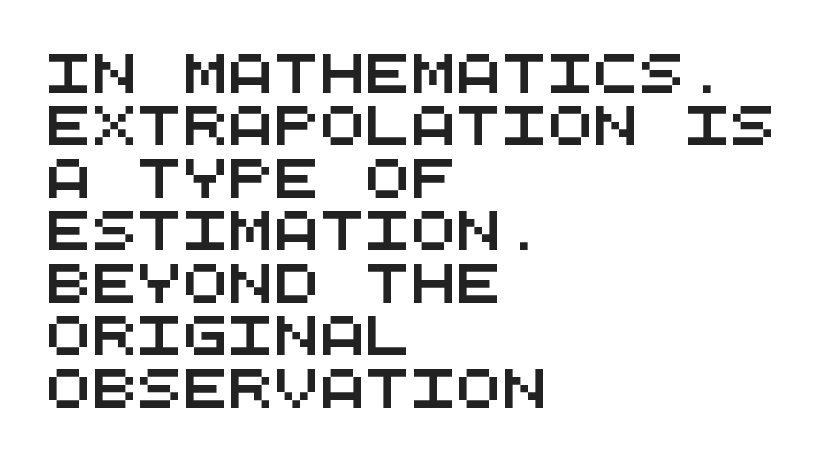
{"serif": "no", "width": "wide", "stroke_contrast": "medium", "x_height": "large", "monospaced": "yes", "underline": "no", "align": "left", "line_spacing": "normal", "line_spacing_ratio": 1.38, "letter_spacing": "normal", "letter_spacing_em": 0.0, "glyph_px": 38}
